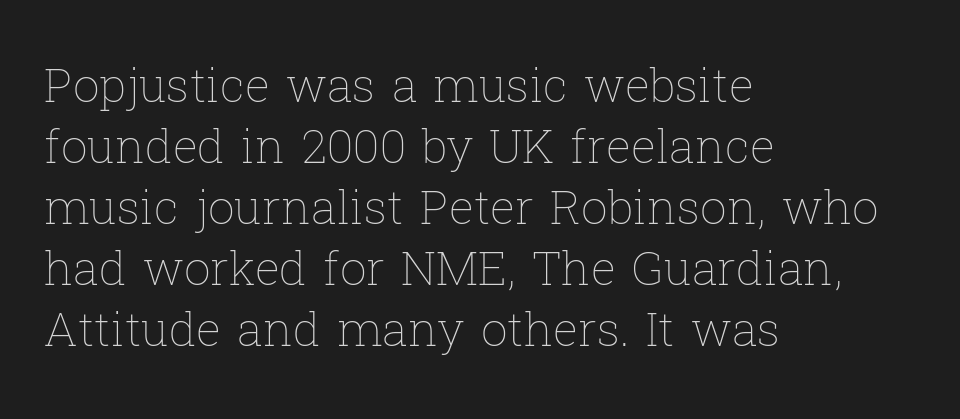
Q: Is the text bold? A: No.
Q: Is the text italic (slanted)? A: No, it is upright.
Q: Is the text underlined? A: No.
Q: How is the paragraph aligned? A: Left-aligned.
Q: Is the spacing between letters normal or unusually wide? A: Normal.
Q: Is the spacing between lines tight, normal or loose? A: Normal.
Q: Width (condensed, normal, or wide)? A: Normal.
Q: Stroke contrast? A: Low.
Q: x-height? A: Medium.
Q: Monospaced? A: No.
